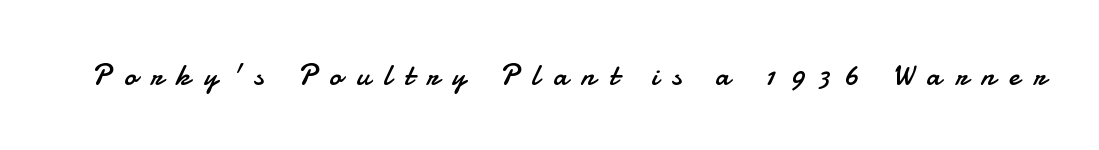
The image shows 30 px regular-weight sans-serif type; set unusually wide letter spacing (+0.46 em), not underlined; low stroke contrast and a small x-height.
